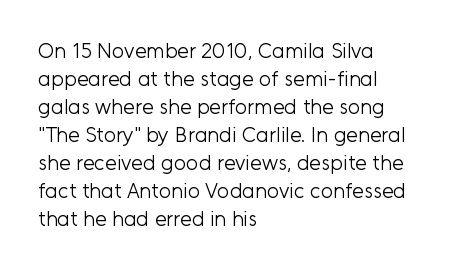
Q: Is the text bold? A: No.
Q: Is the text italic (slanted)? A: No, it is upright.
Q: Is the text underlined? A: No.
Q: How is the paragraph aligned? A: Left-aligned.
Q: Is the spacing between letters normal or unusually wide? A: Normal.
Q: Is the spacing between lines tight, normal or loose? A: Normal.
